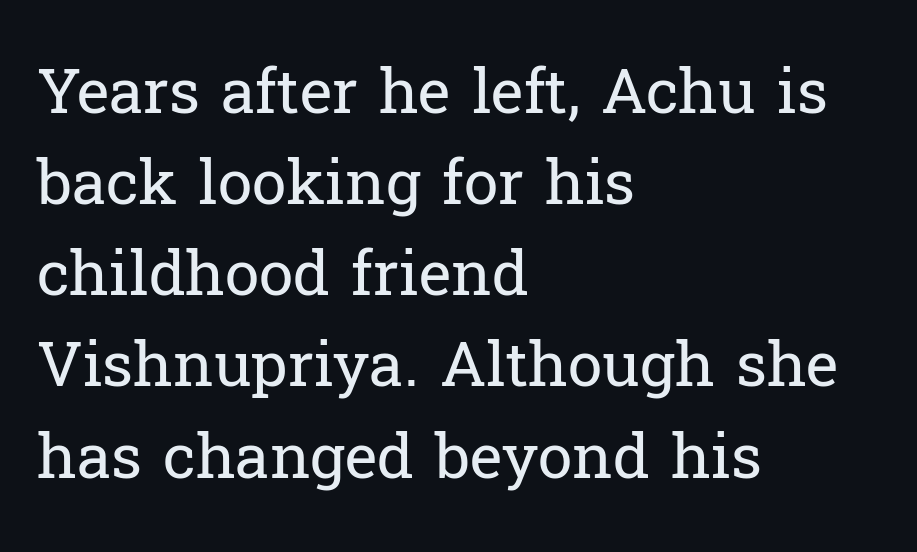
Rows of type keep a routine distance in the vertical direction. A classic flush-left, rag-right setting is used for this passage. The face used here is proportionally spaced, like ordinary book or web type. It's the straight-up-and-down kind of type. No extra tracking has been applied to these lines.
